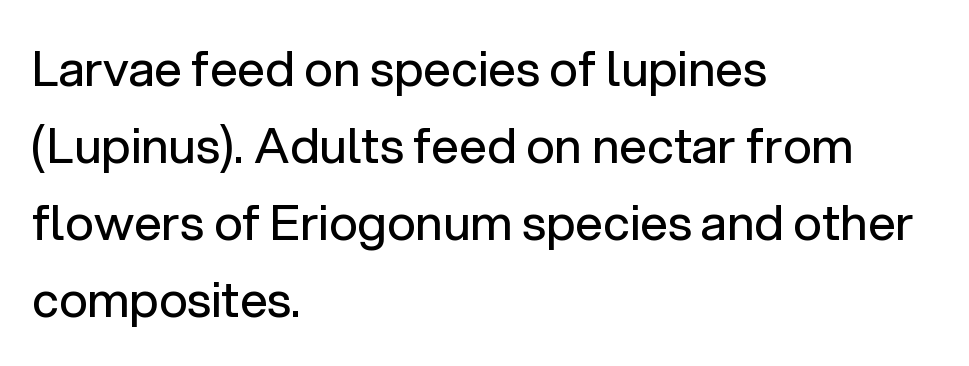
{"serif": "no", "italic": "no", "bold": "no", "weight": "regular", "width": "normal", "stroke_contrast": "low", "x_height": "medium", "monospaced": "no", "underline": "no", "align": "left", "line_spacing": "normal", "line_spacing_ratio": 1.57, "letter_spacing": "normal", "letter_spacing_em": 0.0, "glyph_px": 49}
